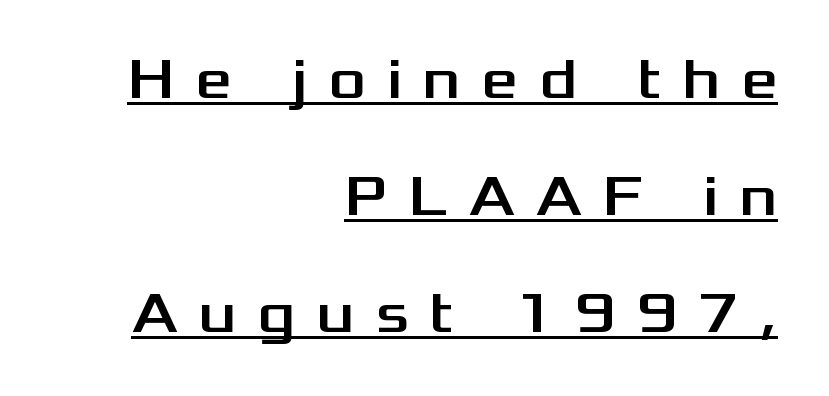
Q: Is the text italic (slanted)? A: No, it is upright.
Q: Is the typeface a serif or a sans-serif typeface? A: Sans-serif.
Q: Is the text underlined? A: Yes.
Q: How is the paragraph aligned? A: Right-aligned.
Q: Is the spacing between letters normal or unusually wide? A: Unusually wide.
Q: Is the spacing between lines tight, normal or loose? A: Loose.
Q: Width (condensed, normal, or wide)? A: Wide.
Q: Stroke contrast? A: Medium.
Q: x-height? A: Medium.
Q: Monospaced? A: No.
